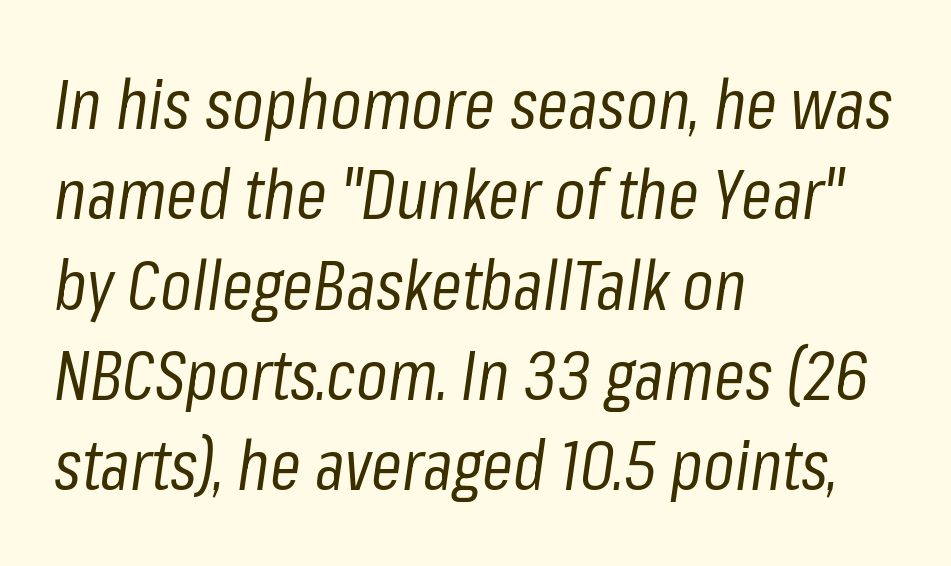
{"italic": "yes", "lean": "right", "slant_degrees": 8, "bold": "no", "weight": "regular", "width": "condensed", "stroke_contrast": "low", "x_height": "medium", "monospaced": "no", "underline": "no", "align": "left", "line_spacing": "normal", "line_spacing_ratio": 1.29, "letter_spacing": "normal", "letter_spacing_em": 0.0, "glyph_px": 70}
